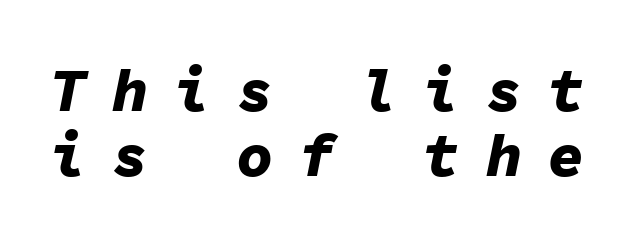
{"italic": "yes", "lean": "right", "slant_degrees": 11, "bold": "yes", "weight": "bold", "width": "normal", "stroke_contrast": "low", "x_height": "medium", "monospaced": "yes", "underline": "no", "line_spacing": "tight", "line_spacing_ratio": 1.07, "letter_spacing": "wide", "letter_spacing_em": 0.42, "glyph_px": 61}
